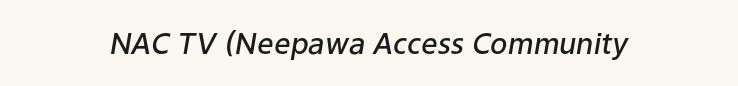
Stems and bowls a touch heavier than normal — semibold. The line texture is even and compact thanks to regular tracking. Style check: oblique. Underlining? Definitely not there.
